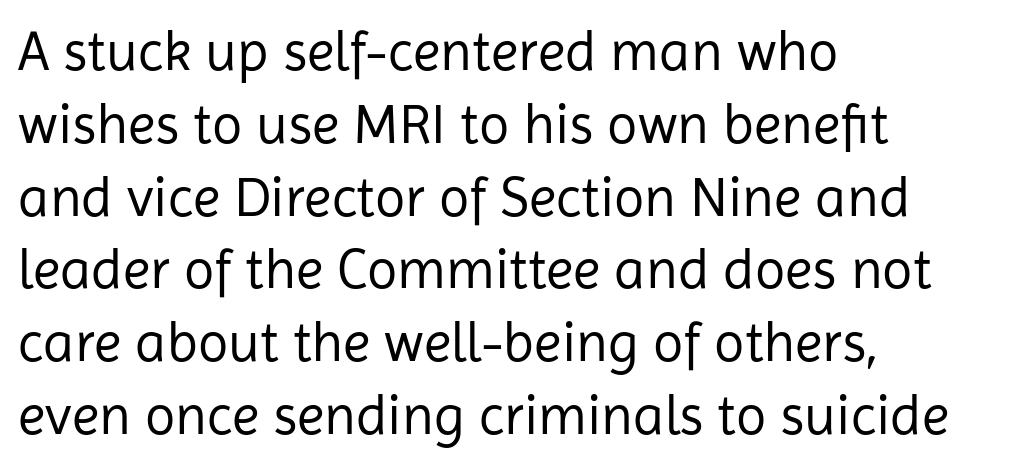
The gap between lines stays unmarked. Does the type have serifs? No, each stem ends abruptly. This sample uses plain, unmodified letter spacing. The rows are spaced the way most documents space them. Bold? No — there's no thickening of the strokes.
